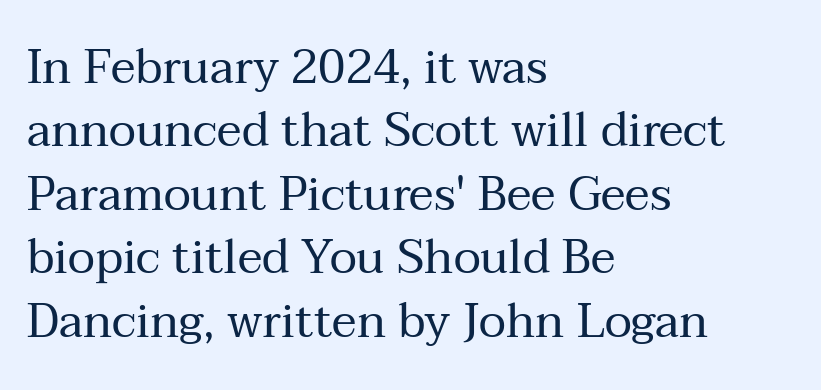
The image shows 47 px regular-weight serif type, upright; set left-aligned, normal line spacing (1.35x), normal letter spacing, not underlined; medium stroke contrast and a medium x-height.
